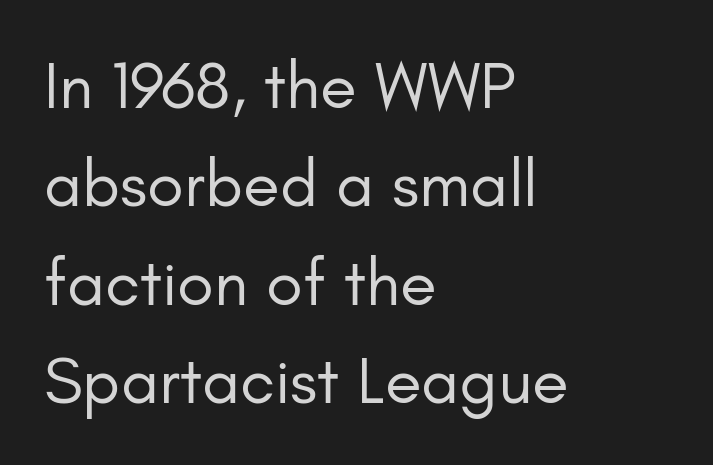
The image shows 67 px regular-weight sans-serif type, upright; set left-aligned, normal line spacing (1.47x), normal letter spacing, not underlined; low stroke contrast and a small x-height.
